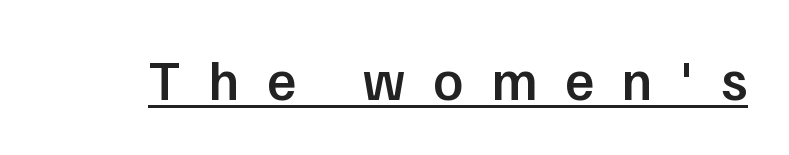
{"serif": "no", "italic": "no", "bold": "semi", "weight": "semibold", "width": "normal", "stroke_contrast": "low", "x_height": "medium", "monospaced": "no", "underline": "yes", "letter_spacing": "wide", "letter_spacing_em": 0.49, "glyph_px": 56}
